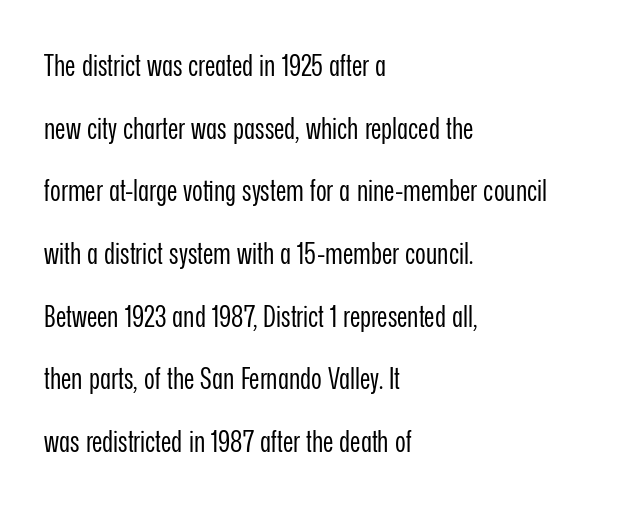
Q: Is the text bold? A: No.
Q: Is the text italic (slanted)? A: No, it is upright.
Q: Is the typeface a serif or a sans-serif typeface? A: Sans-serif.
Q: Is the text underlined? A: No.
Q: How is the paragraph aligned? A: Left-aligned.
Q: Is the spacing between letters normal or unusually wide? A: Normal.
Q: Is the spacing between lines tight, normal or loose? A: Loose.
Q: Width (condensed, normal, or wide)? A: Condensed.
Q: Stroke contrast? A: Low.
Q: x-height? A: Medium.
Q: Monospaced? A: No.
